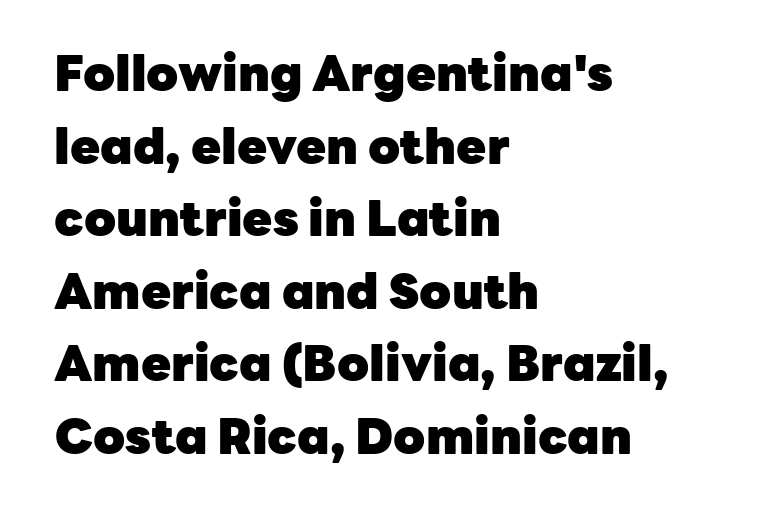
{"serif": "no", "italic": "no", "bold": "yes", "weight": "heavy", "width": "normal", "stroke_contrast": "low", "x_height": "medium", "monospaced": "no", "underline": "no", "align": "left", "line_spacing": "normal", "line_spacing_ratio": 1.48, "letter_spacing": "normal", "letter_spacing_em": 0.0, "glyph_px": 49}
